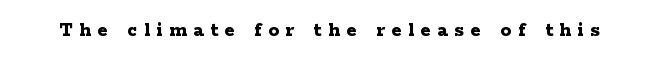
The image shows 21 px bold type, upright; set unusually wide letter spacing (+0.32 em), not underlined.
